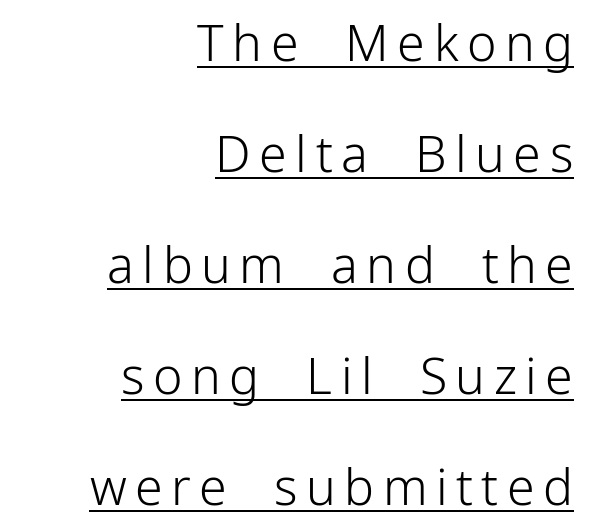
The face looks like a standard text weight, possibly lighter. The leading is generous, giving the passage an open texture. You can tell from the bare stems that sans-serif type was used. The rendering anchors every line to the right-hand side.
